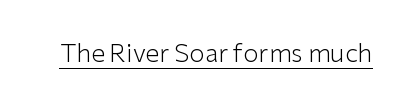
Q: Is the text bold? A: No.
Q: Is the text italic (slanted)? A: No, it is upright.
Q: Is the text underlined? A: Yes.
Q: Is the spacing between letters normal or unusually wide? A: Normal.
